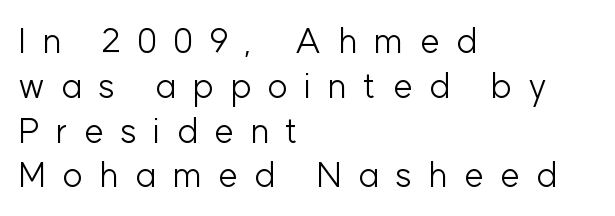
{"serif": "no", "italic": "no", "bold": "no", "weight": "light", "width": "normal", "stroke_contrast": "low", "x_height": "medium", "monospaced": "no", "underline": "no", "align": "left", "line_spacing": "normal", "line_spacing_ratio": 1.28, "letter_spacing": "wide", "letter_spacing_em": 0.46, "glyph_px": 35}
